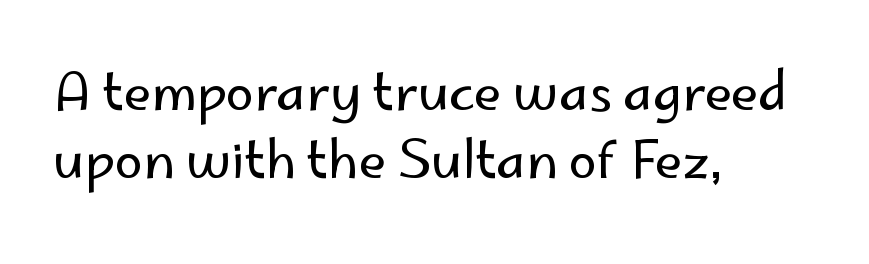
{"serif": "no", "italic": "no", "bold": "no", "weight": "regular", "width": "normal", "stroke_contrast": "low", "x_height": "small", "monospaced": "no", "underline": "no", "align": "left", "line_spacing": "normal", "line_spacing_ratio": 1.33, "letter_spacing": "normal", "letter_spacing_em": 0.0, "glyph_px": 51}
